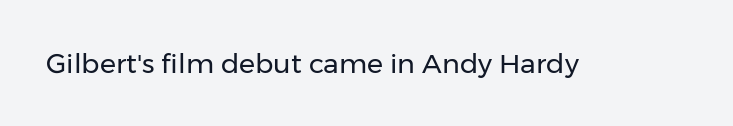
Has an underline been added? It has not. The type is set solid horizontally, with unmodified tracking. The characters are drawn with everyday or finer stroke widths. Every character sits straight up, as roman type does.
